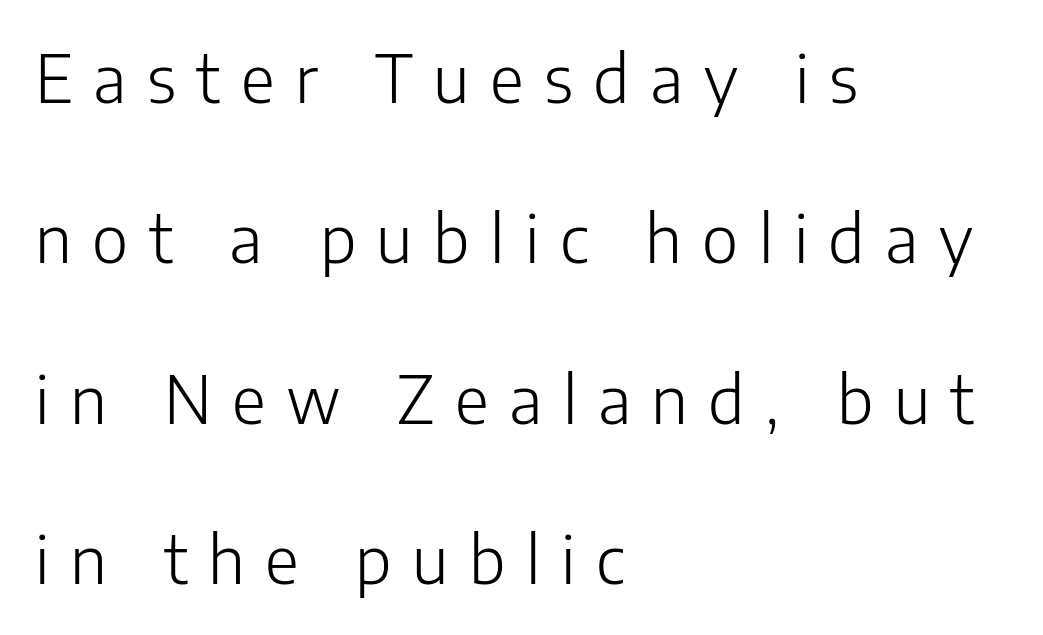
The image shows 66 px light sans-serif type, upright; set left-aligned, loose line spacing (2.43x), unusually wide letter spacing (+0.31 em), not underlined; low stroke contrast and a medium x-height.
